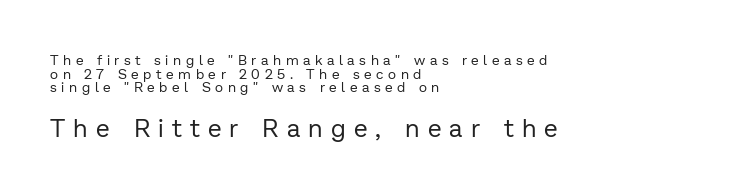
Q: Is the text bold? A: No.
Q: Is the text italic (slanted)? A: No, it is upright.
Q: Is the text underlined? A: No.
Q: How is the paragraph aligned? A: Left-aligned.
Q: Is the spacing between letters normal or unusually wide? A: Unusually wide.
Q: Is the spacing between lines tight, normal or loose? A: Tight.
Q: Which block of text is set in a larger size, the first (top) or the second (bottom)? A: The second (bottom) one.
